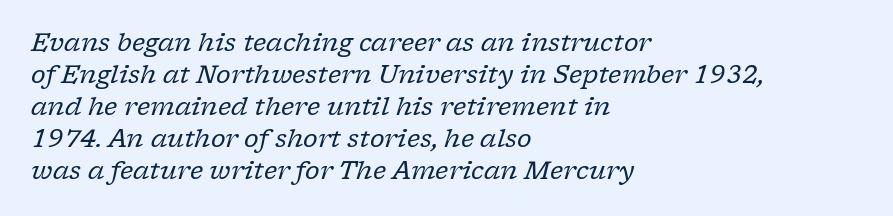
Q: Is the text bold? A: No.
Q: Is the text italic (slanted)? A: Yes, it leans right by about 17 degrees.
Q: Is the text underlined? A: No.
Q: How is the paragraph aligned? A: Left-aligned.
Q: Is the spacing between letters normal or unusually wide? A: Normal.
Q: Is the spacing between lines tight, normal or loose? A: Normal.
